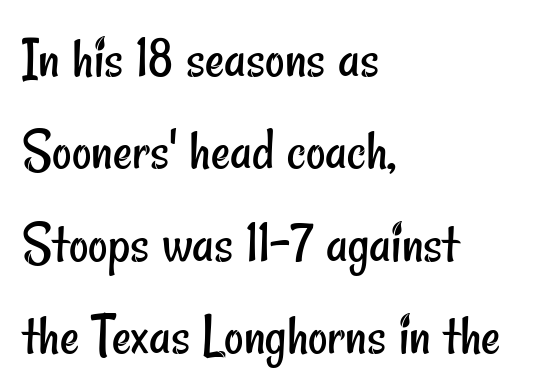
{"serif": "no", "bold": "no", "weight": "regular", "width": "condensed", "stroke_contrast": "low", "x_height": "small", "monospaced": "no", "underline": "no", "align": "left", "line_spacing": "normal", "line_spacing_ratio": 1.54, "letter_spacing": "normal", "letter_spacing_em": 0.0, "glyph_px": 60}
